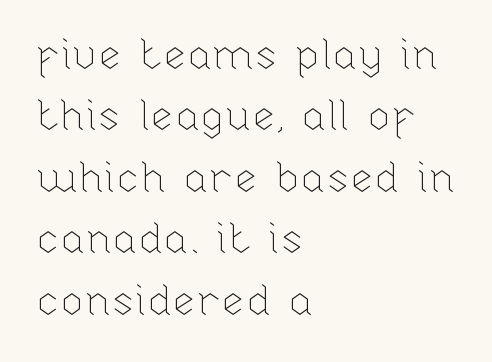
The image shows 43 px thin type, upright; set left-aligned, normal line spacing (1.43x), normal letter spacing, not underlined; low stroke contrast and a medium x-height.
